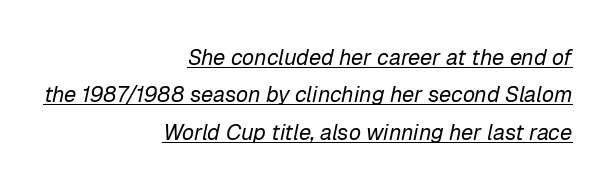
Characters follow at the spacing the type designer built in. An italicized treatment has been applied to the whole sample. Reading down the column, the eye jumps a familiar distance to each next line. Like a heading marked for emphasis, these lines bear an underscore. This rendering uses right alignment, leaving the left contour irregular. Stroke thickness stays within the range of a standard reading face or lighter.
